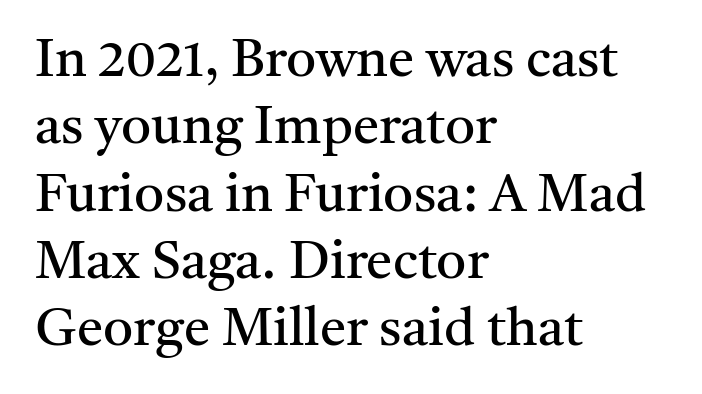
{"serif": "yes", "italic": "no", "bold": "no", "weight": "regular", "width": "normal", "stroke_contrast": "medium", "x_height": "medium", "monospaced": "no", "underline": "no", "align": "left", "line_spacing": "normal", "line_spacing_ratio": 1.27, "letter_spacing": "normal", "letter_spacing_em": 0.0, "glyph_px": 53}
